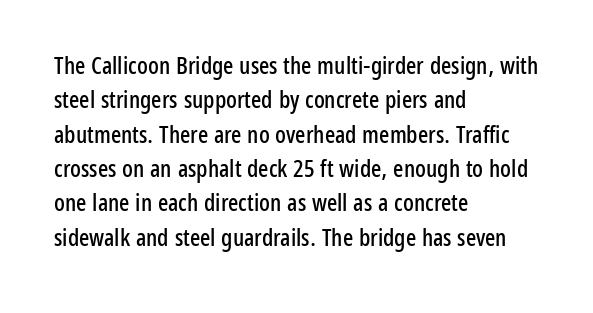
{"italic": "no", "underline": "no", "align": "left", "line_spacing": "normal", "line_spacing_ratio": 1.43, "letter_spacing": "normal", "letter_spacing_em": 0.0, "glyph_px": 24}
